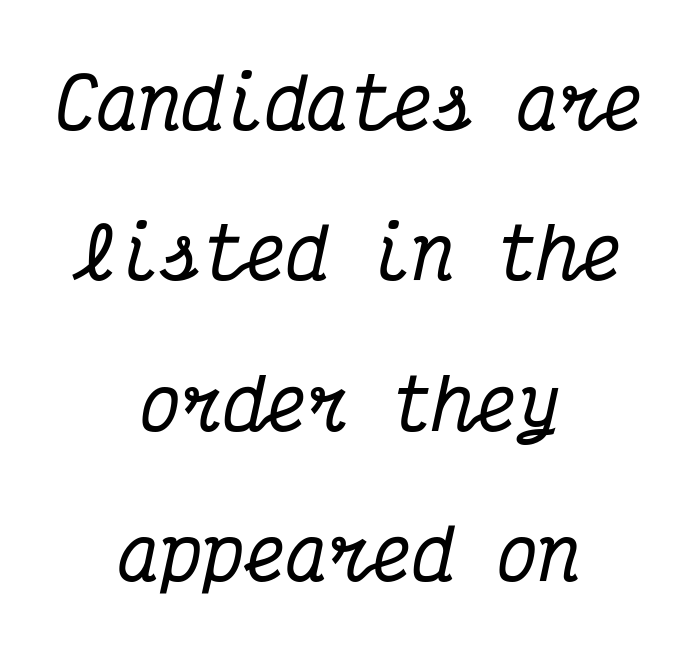
Q: Is the text italic (slanted)? A: Yes, it leans right by about 12 degrees.
Q: Is the typeface a serif or a sans-serif typeface? A: Serif.
Q: Is the text underlined? A: No.
Q: How is the paragraph aligned? A: Centered.
Q: Is the spacing between letters normal or unusually wide? A: Normal.
Q: Is the spacing between lines tight, normal or loose? A: Loose.
Q: Width (condensed, normal, or wide)? A: Condensed.
Q: Stroke contrast? A: Medium.
Q: x-height? A: Medium.
Q: Monospaced? A: Yes.
